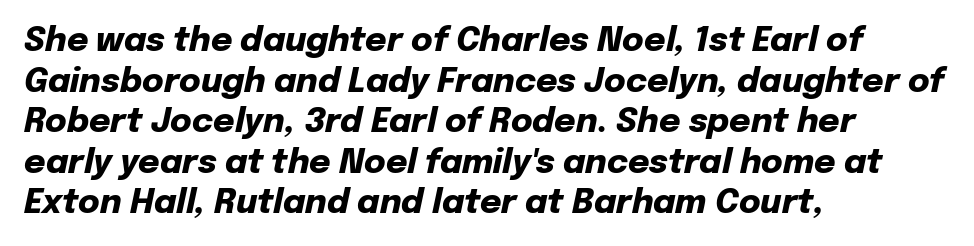
The image shows 33 px heavy type, italic (leaning right); set left-aligned, line spacing 1.23x, normal letter spacing, not underlined; low stroke contrast and a medium x-height.
